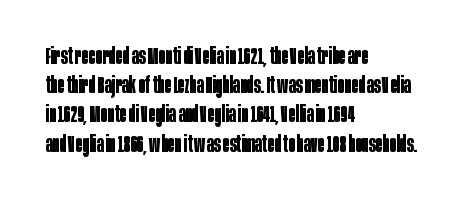
Is the block centered? No — it sits flush against the left margin. Strong, thick strokes mark this as bold type. Plain, unruled lines of type. Nothing unusual about the tracking: characters are spaced as the font intends. When letters stand straight like this, we call the style roman or upright. One glance says typical: line gaps are just what's usual.
